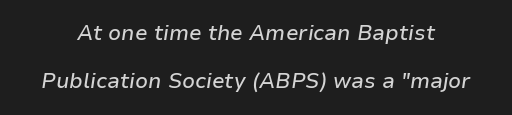
{"italic": "yes", "lean": "right", "slant_degrees": 9, "underline": "no", "line_spacing": "loose", "line_spacing_ratio": 2.29, "letter_spacing": "normal", "letter_spacing_em": 0.0, "glyph_px": 21}
